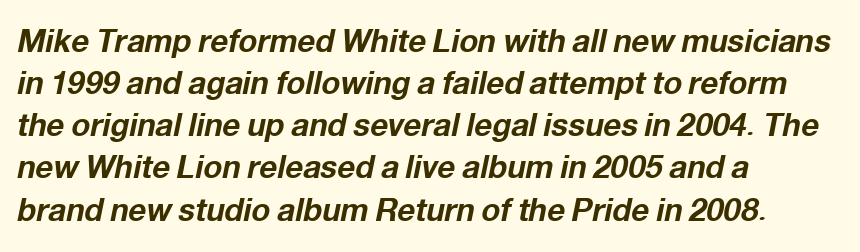
The image shows 31 px bold type, italic (leaning right); set left-aligned, normal line spacing (1.36x), normal letter spacing, not underlined; low stroke contrast and a medium x-height.
